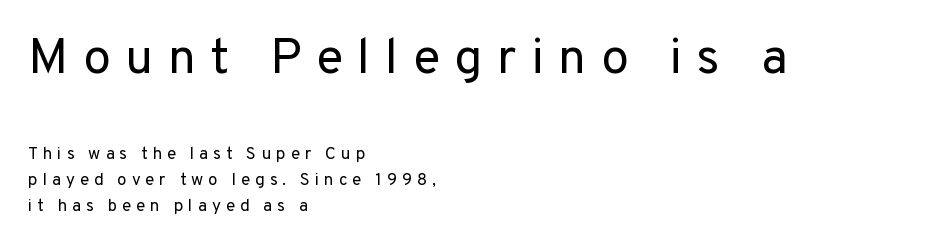
{"serif": "no", "italic": "no", "bold": "no", "weight": "regular", "width": "normal", "stroke_contrast": "low", "x_height": "medium", "monospaced": "no", "underline": "no", "align": "left", "line_spacing": "normal", "line_spacing_ratio": 1.51, "letter_spacing": "wide", "letter_spacing_em": 0.29, "larger_block": "first", "size_ratio": 2.94, "glyph_px": 50}
